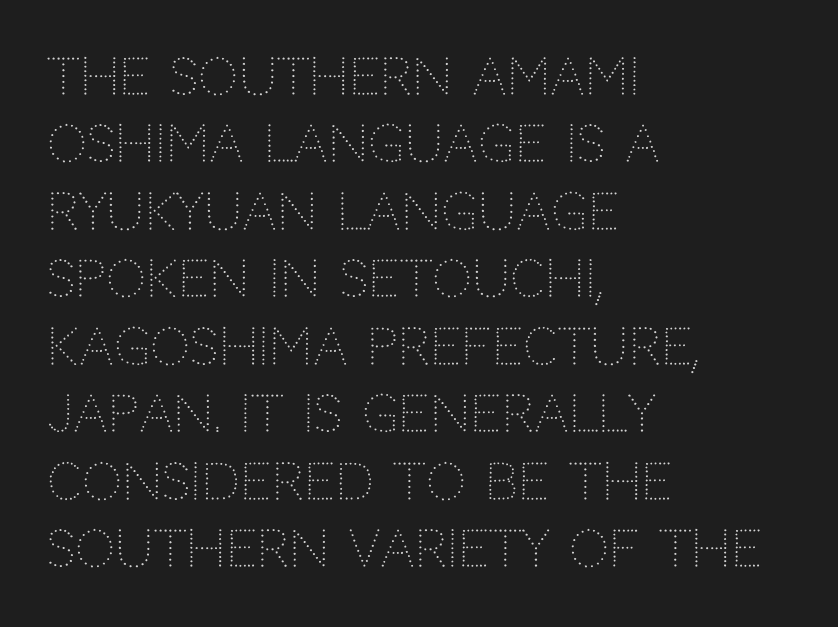
{"serif": "no", "italic": "no", "bold": "no", "weight": "light", "width": "normal", "stroke_contrast": "low", "x_height": "large", "monospaced": "no", "underline": "no", "align": "left", "line_spacing": "normal", "line_spacing_ratio": 1.35, "letter_spacing": "normal", "letter_spacing_em": 0.0, "glyph_px": 50}
